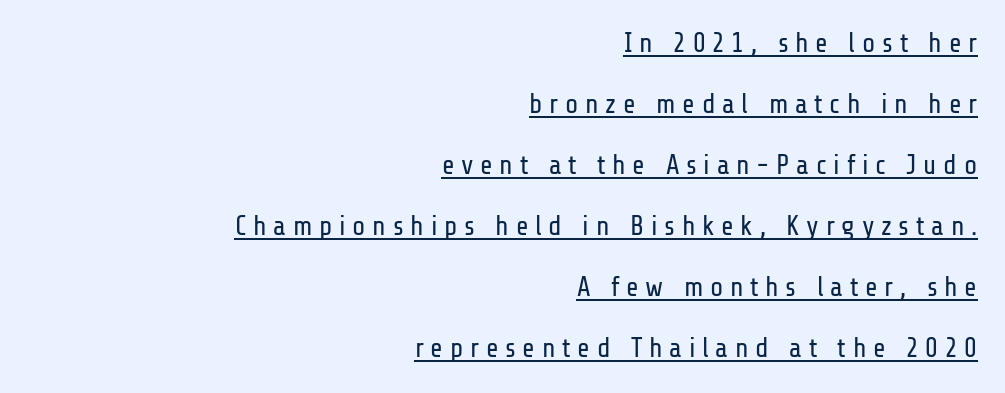
Looks like someone drew a line under every word here. Compared with typical body copy, the letter spacing here is much looser. Short and long lines alike share a common ending point at right. Nothing heavy about these letters — not bold at all. Italic: no, the glyphs are upright roman.
